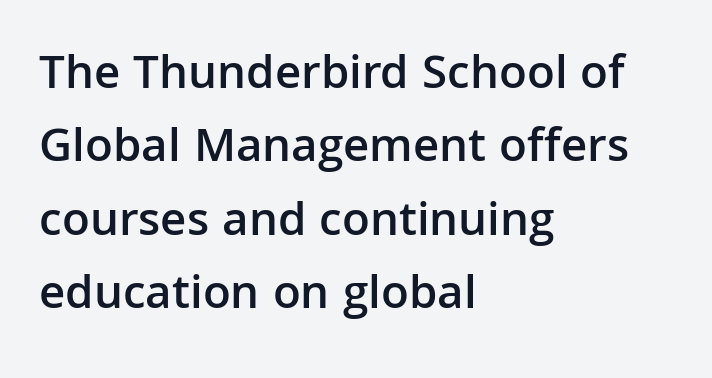
{"serif": "no", "italic": "no", "bold": "semi", "weight": "semibold", "width": "normal", "stroke_contrast": "low", "x_height": "medium", "monospaced": "no", "underline": "no", "align": "left", "line_spacing": "normal", "line_spacing_ratio": 1.5, "letter_spacing": "normal", "letter_spacing_em": 0.0, "glyph_px": 49}
